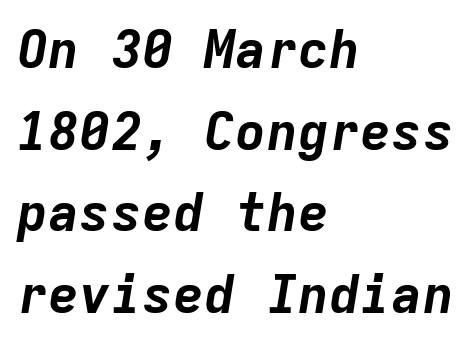
The image shows 52 px bold type, italic (leaning right), monospaced; set left-aligned, normal line spacing (1.57x), normal letter spacing, not underlined; low stroke contrast and a medium x-height.
